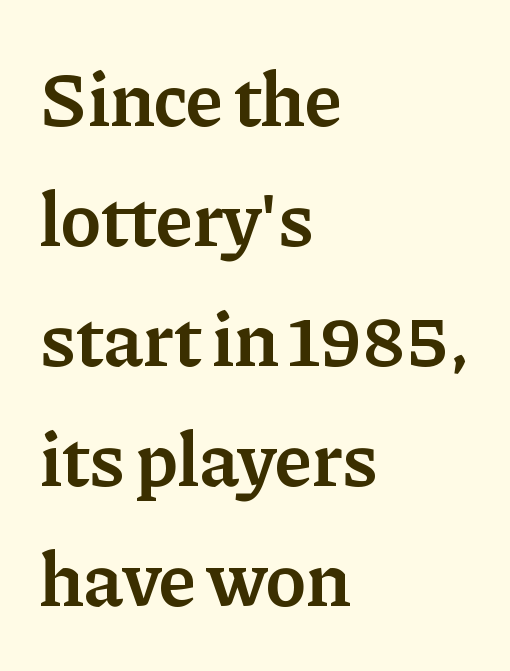
Compared with typical body copy, the letter spacing here is the same. This sample uses a serif face. Each letter keeps its own natural width here, so spacing adapts to shape. Slightly chunky letters — semibold, I'd say, not full bold. Quick note: underline off. Line beginnings align vertically; line endings do not.
